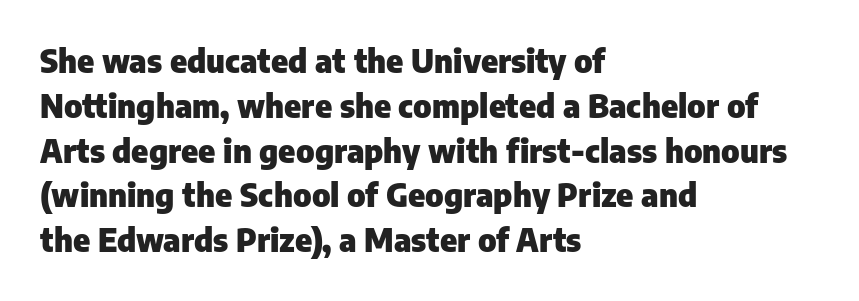
A typesetter would call this proportional, since set widths differ per character. Casual observation: everything's shoved over to the left. Students, note that the glyphs here touch the page at normal intervals. This block has exactly the height ordinary leading produces.
